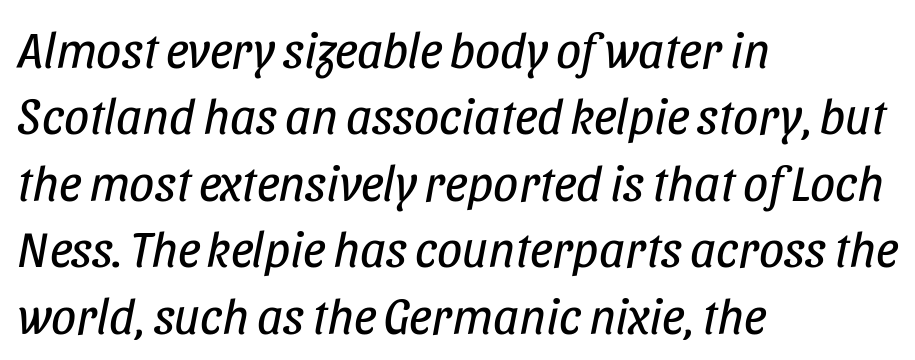
Is the block centered? No — it sits flush against the left margin. The font sits on the lighter half of the weight spectrum, regular included. Words float on clear page, feet unadorned. Would a proofreader flag this as italicized? Yes. The passage shown stacks its lines at a standard gap. Looks like regular typesetting: each glyph gets only the width it needs.
